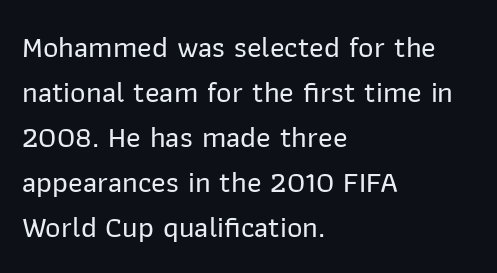
The image shows 30 px sans-serif type, upright; set left-aligned, normal line spacing (1.5x), normal letter spacing, not underlined; low stroke contrast and a medium x-height.
